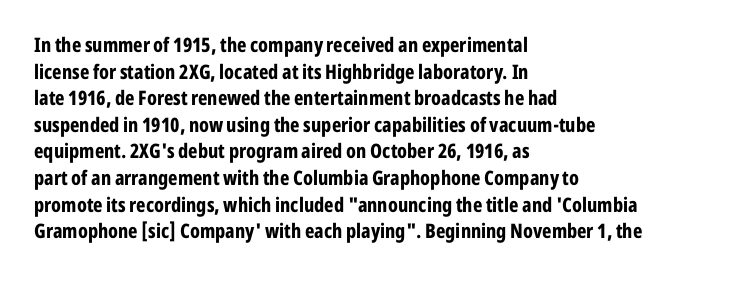
The typography opts for an upright posture over an oblique one. A classic flush-left, rag-right setting is used for this passage. Words appear dense and cohesive because spacing is normal. A full-strength bold gives these letters their thick strokes. Rule under the text: the space is simply empty.
